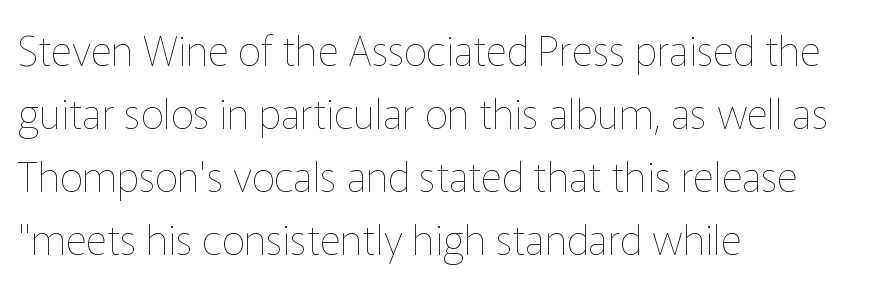
Q: Is the text bold? A: No.
Q: Is the text italic (slanted)? A: No, it is upright.
Q: Is the text underlined? A: No.
Q: How is the paragraph aligned? A: Left-aligned.
Q: Is the spacing between letters normal or unusually wide? A: Normal.
Q: Is the spacing between lines tight, normal or loose? A: Normal.
Q: Width (condensed, normal, or wide)? A: Normal.
Q: Stroke contrast? A: Low.
Q: x-height? A: Medium.
Q: Monospaced? A: No.
